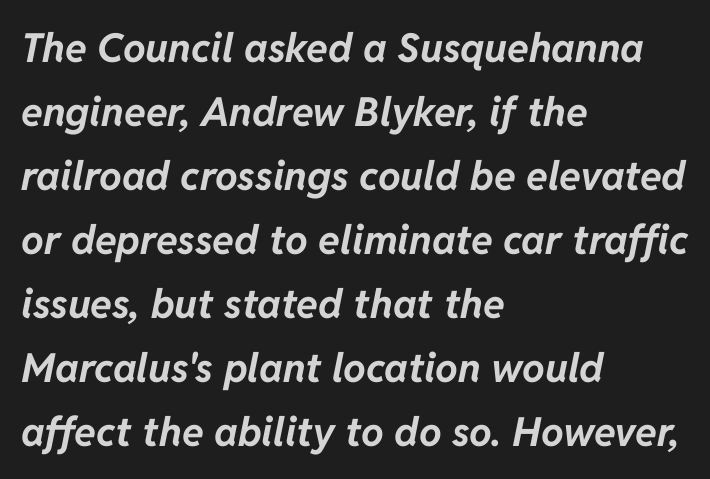
The image shows 40 px bold type, italic (leaning right); set left-aligned, normal line spacing (1.6x), normal letter spacing, not underlined; low stroke contrast and a medium x-height.
